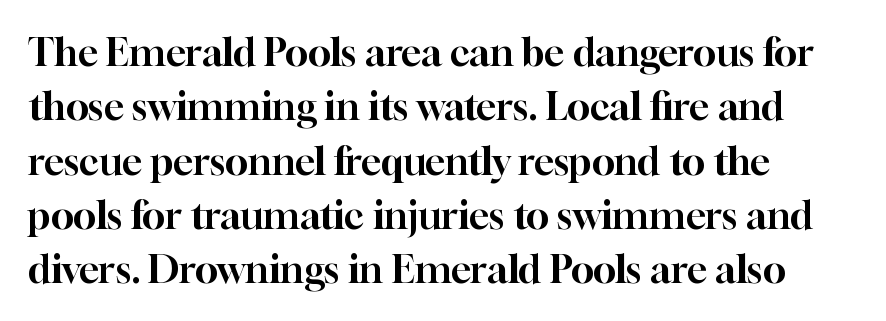
Note: serifs present on the glyphs. Leading: standard. Posture: upright roman. Underline: absent. The letters advance in unequal steps, a hallmark of proportional type.
